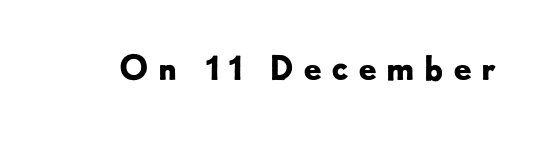
Quick note: underline off. Unlike italic type, these characters show no tilt at all. What kind of face is this? One without serifs — a sans. Set as a true bold cut, around the 700 mark.
